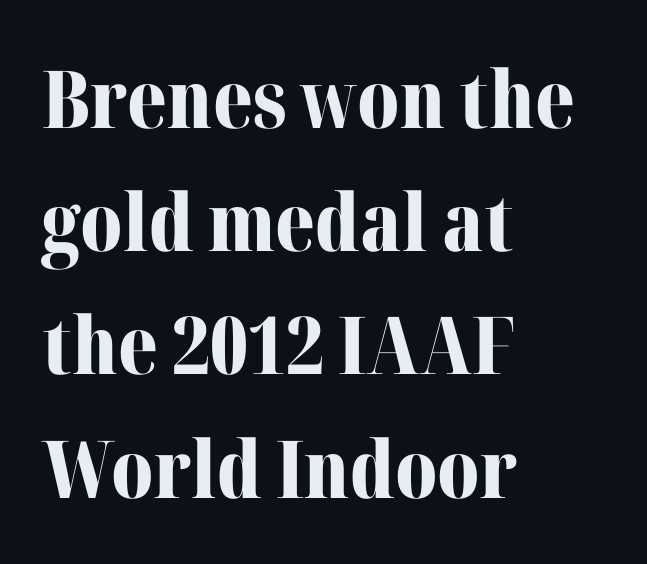
Q: Is the text bold? A: Yes.
Q: Is the text italic (slanted)? A: No, it is upright.
Q: Is the typeface a serif or a sans-serif typeface? A: Serif.
Q: Is the text underlined? A: No.
Q: How is the paragraph aligned? A: Left-aligned.
Q: Is the spacing between letters normal or unusually wide? A: Normal.
Q: Is the spacing between lines tight, normal or loose? A: Normal.
Q: Width (condensed, normal, or wide)? A: Normal.
Q: Stroke contrast? A: Medium.
Q: x-height? A: Medium.
Q: Monospaced? A: No.
